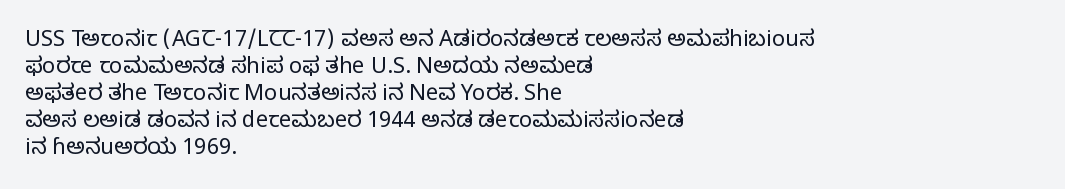
{"italic": "no", "bold": "no", "underline": "no", "align": "left", "line_spacing_ratio": 1.23, "letter_spacing": "normal", "letter_spacing_em": 0.0, "glyph_px": 22}
